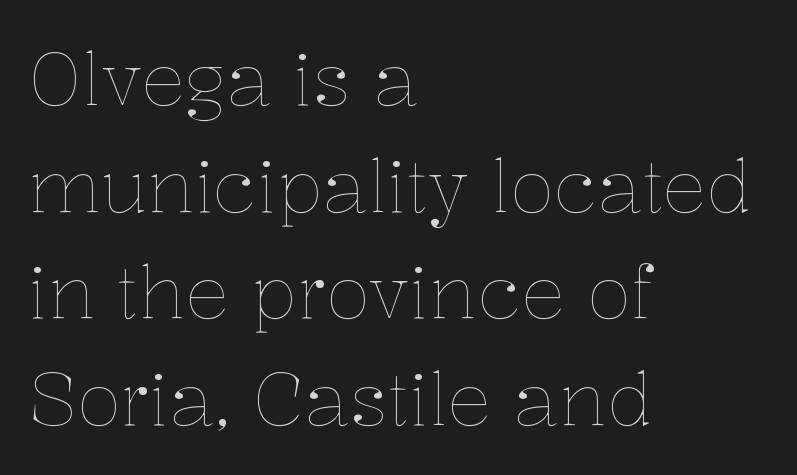
The baseline area is clear. One-word summary of the alignment: left. Each word holds together tightly as a unit, with standard inter-letter gaps. This is not heavy type; no bold has been used.
